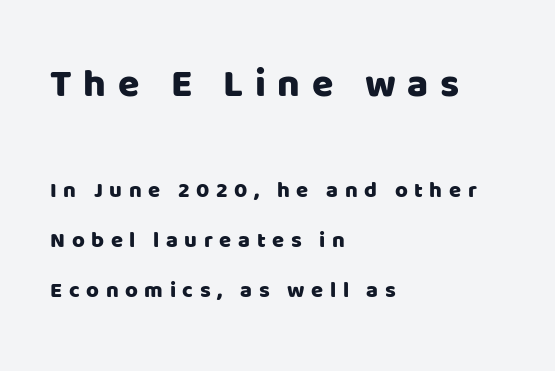
Q: Is the text italic (slanted)? A: No, it is upright.
Q: Is the typeface a serif or a sans-serif typeface? A: Sans-serif.
Q: Is the text underlined? A: No.
Q: How is the paragraph aligned? A: Left-aligned.
Q: Is the spacing between letters normal or unusually wide? A: Unusually wide.
Q: Is the spacing between lines tight, normal or loose? A: Loose.
Q: Which block of text is set in a larger size, the first (top) or the second (bottom)? A: The first (top) one.
Q: Width (condensed, normal, or wide)? A: Normal.
Q: Stroke contrast? A: Low.
Q: x-height? A: Large.
Q: Monospaced? A: No.
